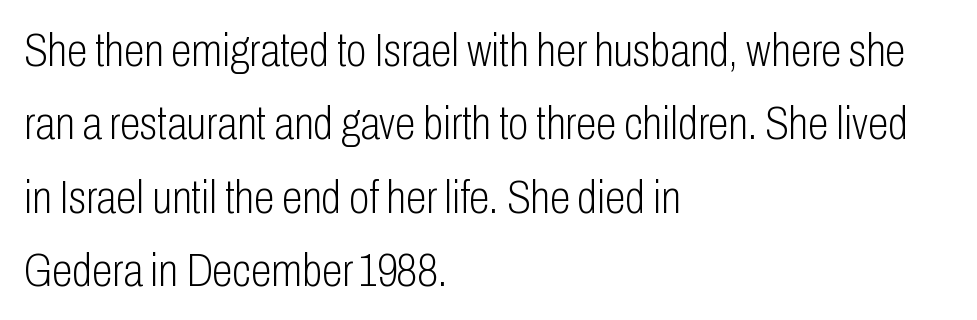
The rendering uses natural spacing where letterforms have individual widths. Characters follow at the spacing the type designer built in. This rendering features lettering with no underline. The face looks like a standard text weight, possibly lighter.
